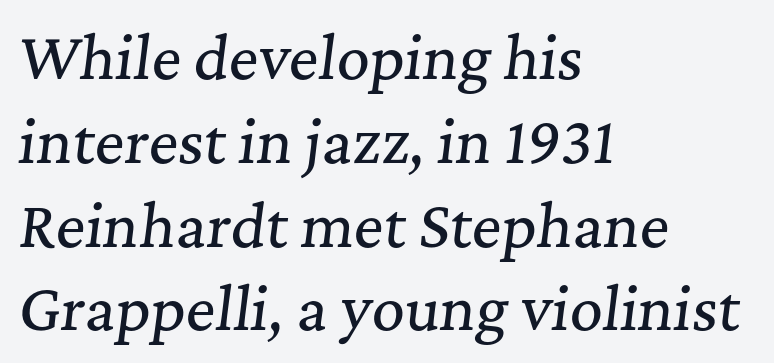
Note the varied advance widths — an 'i' is clearly narrower than an 'm'. Students, note that the glyphs here touch the page at normal intervals. The compositor pushed each line to the left boundary. What's the leading like? Ordinary, nothing unusual. Small tapered or slab feet sit at the stroke ends, so this counts as serif. Rule under the text: the space is simply empty.
